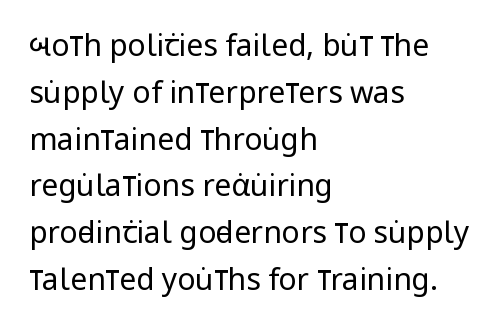
The image shows 30 px regular-weight, condensed sans-serif type, upright; set left-aligned, normal line spacing (1.56x), normal letter spacing, not underlined; low stroke contrast and a large x-height.
